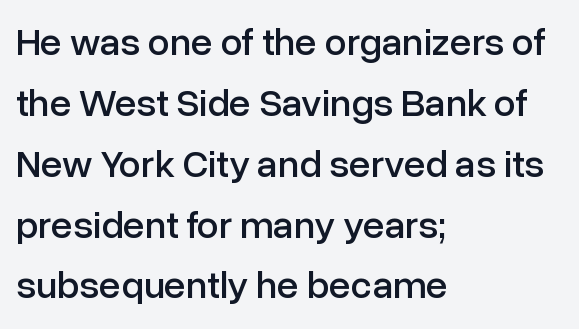
Q: Is the text italic (slanted)? A: No, it is upright.
Q: Is the typeface a serif or a sans-serif typeface? A: Sans-serif.
Q: Is the text underlined? A: No.
Q: How is the paragraph aligned? A: Left-aligned.
Q: Is the spacing between letters normal or unusually wide? A: Normal.
Q: Is the spacing between lines tight, normal or loose? A: Normal.
Q: Width (condensed, normal, or wide)? A: Normal.
Q: Stroke contrast? A: Low.
Q: x-height? A: Medium.
Q: Monospaced? A: No.
